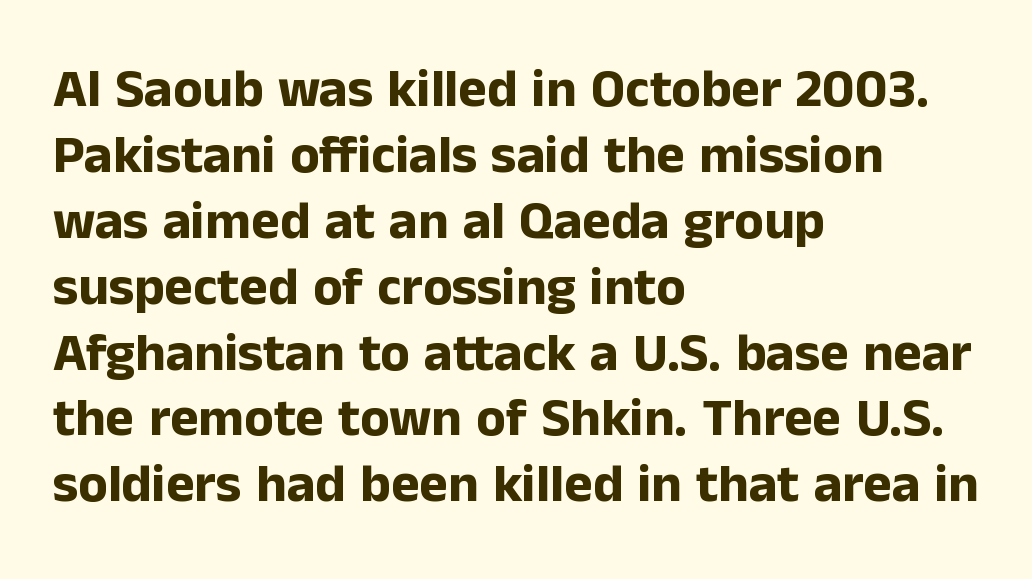
Q: Is the text bold? A: Yes.
Q: Is the text italic (slanted)? A: No, it is upright.
Q: Is the typeface a serif or a sans-serif typeface? A: Sans-serif.
Q: Is the text underlined? A: No.
Q: How is the paragraph aligned? A: Left-aligned.
Q: Is the spacing between letters normal or unusually wide? A: Normal.
Q: Width (condensed, normal, or wide)? A: Normal.
Q: Stroke contrast? A: Low.
Q: x-height? A: Medium.
Q: Monospaced? A: No.
